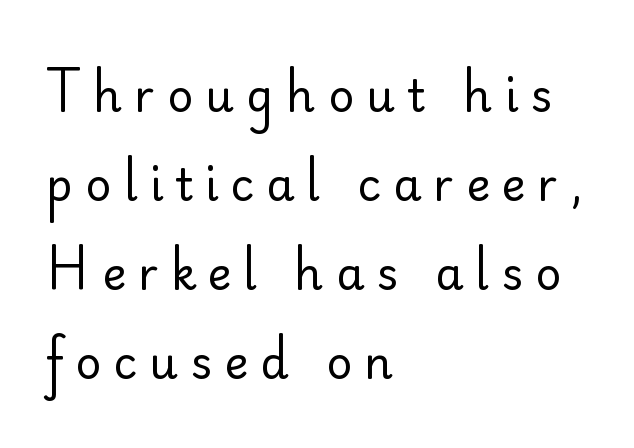
{"serif": "no", "italic": "no", "bold": "no", "weight": "regular", "width": "normal", "stroke_contrast": "low", "x_height": "small", "monospaced": "no", "underline": "no", "align": "left", "line_spacing": "loose", "line_spacing_ratio": 1.98, "letter_spacing": "wide", "letter_spacing_em": 0.27, "glyph_px": 45}
